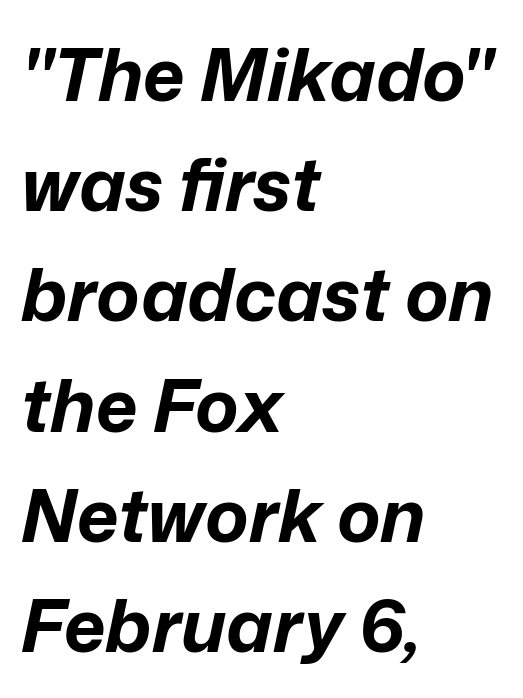
{"italic": "yes", "lean": "right", "slant_degrees": 12, "bold": "yes", "weight": "bold", "width": "normal", "stroke_contrast": "low", "x_height": "medium", "monospaced": "no", "underline": "no", "align": "left", "line_spacing": "normal", "line_spacing_ratio": 1.51, "letter_spacing": "normal", "letter_spacing_em": 0.0, "glyph_px": 73}
